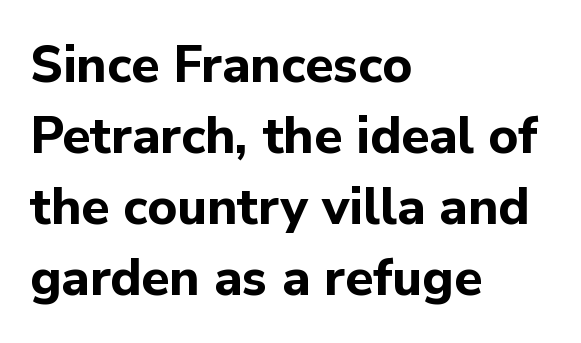
Q: Is the text bold? A: Yes.
Q: Is the text italic (slanted)? A: No, it is upright.
Q: Is the typeface a serif or a sans-serif typeface? A: Sans-serif.
Q: Is the text underlined? A: No.
Q: How is the paragraph aligned? A: Left-aligned.
Q: Is the spacing between letters normal or unusually wide? A: Normal.
Q: Is the spacing between lines tight, normal or loose? A: Normal.
Q: Width (condensed, normal, or wide)? A: Normal.
Q: Stroke contrast? A: Low.
Q: x-height? A: Medium.
Q: Monospaced? A: No.
